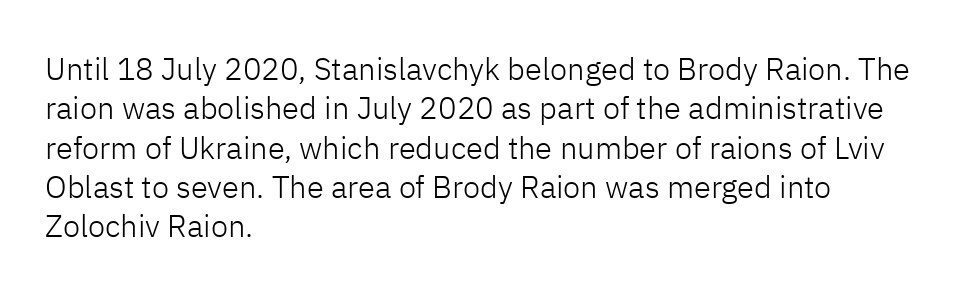
{"serif": "no", "italic": "no", "bold": "no", "weight": "light", "width": "normal", "stroke_contrast": "low", "x_height": "medium", "monospaced": "no", "underline": "no", "align": "left", "line_spacing": "normal", "line_spacing_ratio": 1.27, "letter_spacing": "normal", "letter_spacing_em": 0.0, "glyph_px": 31}
